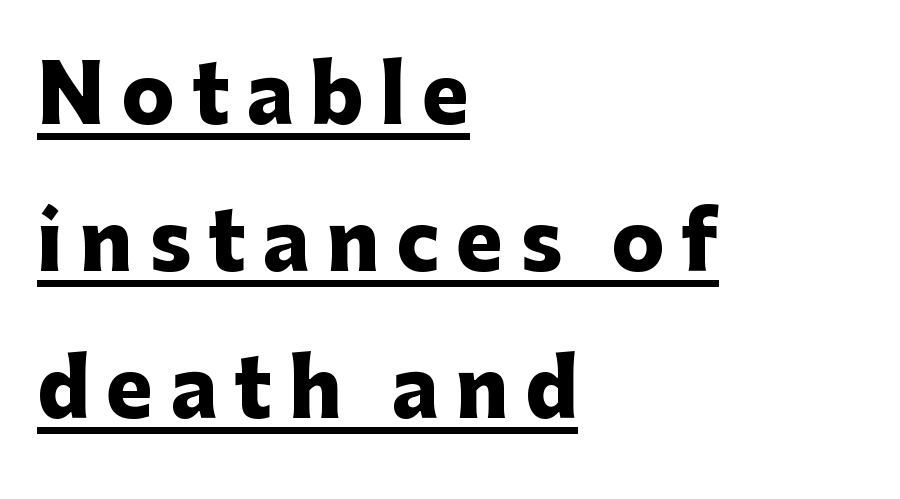
Q: Is the text bold? A: Yes.
Q: Is the text italic (slanted)? A: No, it is upright.
Q: Is the typeface a serif or a sans-serif typeface? A: Sans-serif.
Q: Is the text underlined? A: Yes.
Q: How is the paragraph aligned? A: Left-aligned.
Q: Is the spacing between letters normal or unusually wide? A: Unusually wide.
Q: Width (condensed, normal, or wide)? A: Normal.
Q: Stroke contrast? A: Low.
Q: x-height? A: Medium.
Q: Monospaced? A: No.
